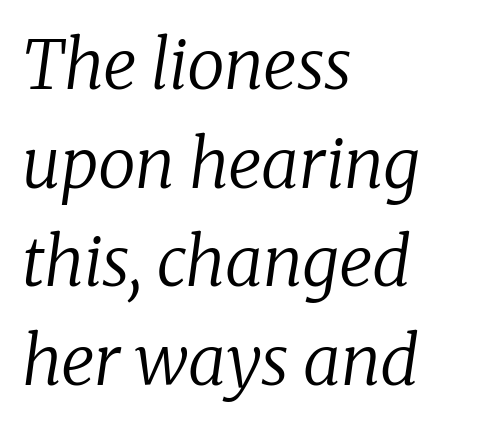
The image shows 68 px regular-weight serif type, italic (leaning right); set left-aligned, normal line spacing (1.45x), normal letter spacing, not underlined; low stroke contrast and a medium x-height.
